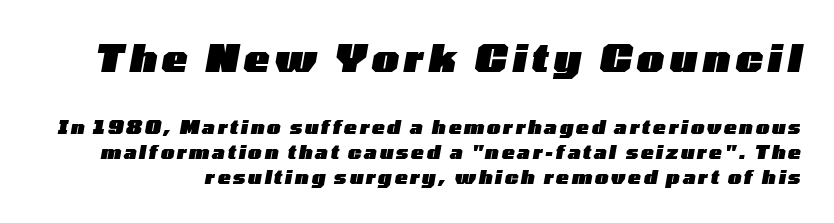
This is heavy type, rendered in bold. The designer left line spacing at the default. The passage shown begins with its larger block and ends with its smaller one. A bare baseline throughout the passage.
